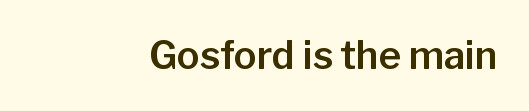
This rendering uses right alignment, leaving the left contour irregular. Each letter keeps its own natural width here, so spacing adapts to shape. Descender tails drop into unmarked territory. Quick note: not italic, upright.
